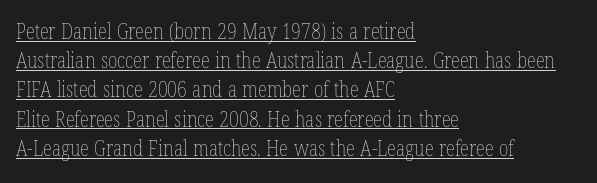
{"italic": "no", "bold": "no", "underline": "yes", "align": "left", "line_spacing": "normal", "line_spacing_ratio": 1.39, "letter_spacing": "normal", "letter_spacing_em": 0.0, "glyph_px": 21}
